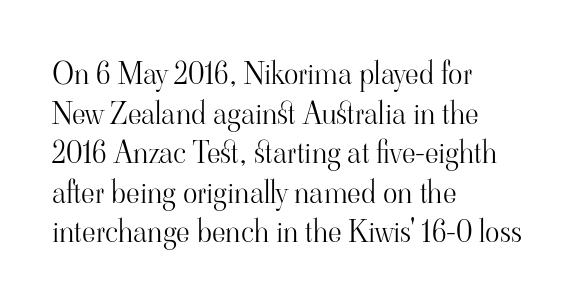
This sample uses plain, unmodified letter spacing. Visually the block forms a straight wall on the left and a jagged coastline on the right. Ordinary non-slanted type is in use. This rendering employs a face with finishing strokes, i.e., a serif. Letters have the restrained weight of plain body copy at most. The passage shown is typed in a proportional face where columns would drift.
